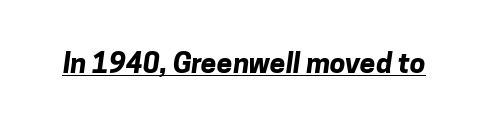
Look at the tracking — it's just the regular setting, nothing added. Observe the absence of serifs on each vertical stroke in this sample. Heavy, bold letterforms. The face used here is proportionally spaced, like ordinary book or web type.
